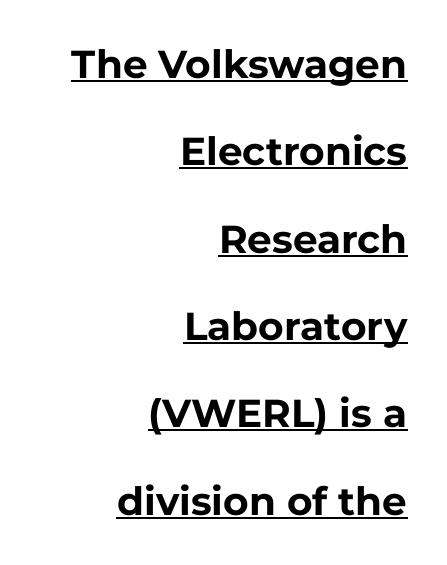
{"serif": "no", "italic": "no", "bold": "yes", "weight": "bold", "width": "normal", "stroke_contrast": "low", "x_height": "medium", "monospaced": "no", "underline": "yes", "align": "right", "line_spacing": "loose", "line_spacing_ratio": 2.24, "letter_spacing": "normal", "letter_spacing_em": 0.0, "glyph_px": 39}
